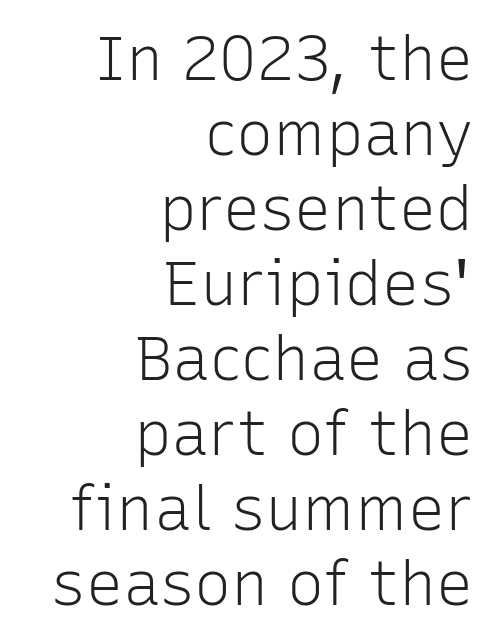
Q: Is the text bold? A: No.
Q: Is the text italic (slanted)? A: No, it is upright.
Q: Is the typeface a serif or a sans-serif typeface? A: Sans-serif.
Q: Is the text underlined? A: No.
Q: How is the paragraph aligned? A: Right-aligned.
Q: Is the spacing between letters normal or unusually wide? A: Normal.
Q: Width (condensed, normal, or wide)? A: Normal.
Q: Stroke contrast? A: Low.
Q: x-height? A: Medium.
Q: Monospaced? A: No.
